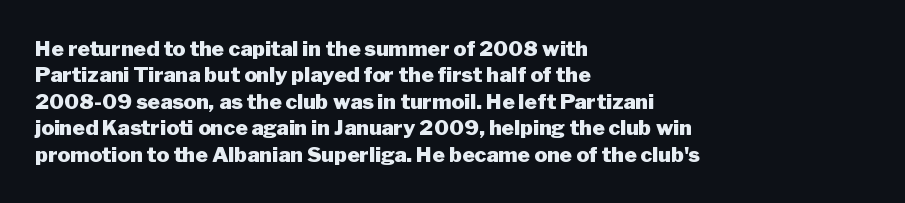
{"italic": "no", "bold": "yes", "underline": "no", "align": "left", "line_spacing": "normal", "line_spacing_ratio": 1.26, "letter_spacing": "normal", "letter_spacing_em": 0.0, "glyph_px": 21}
